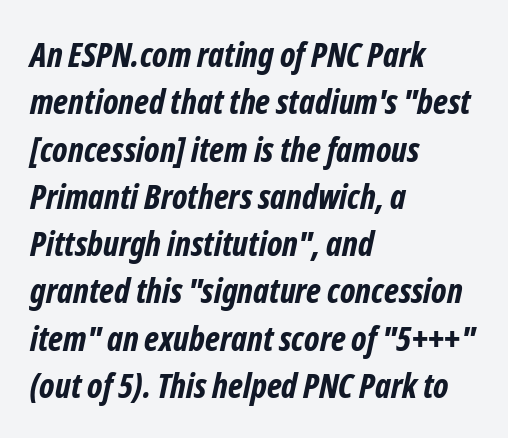
The typesetting leans heavy: a genuine bold. Typeset ragged right — the left edge is the straight one. The gap between lines stays unmarked. Look at the tracking — it's just the regular setting, nothing added.
